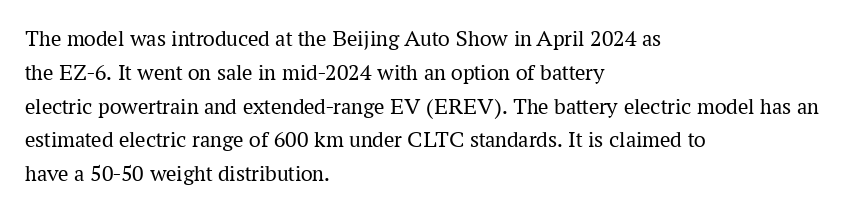
Just letters on the line, the space beneath them empty. Evenly set lines give the paragraph a standard silhouette. Heft: none added — not bold. Notice how the passage keeps a crisp vertical edge on the left only. No extra tracking has been applied to these lines. A roman cut, with each character standing at attention.
